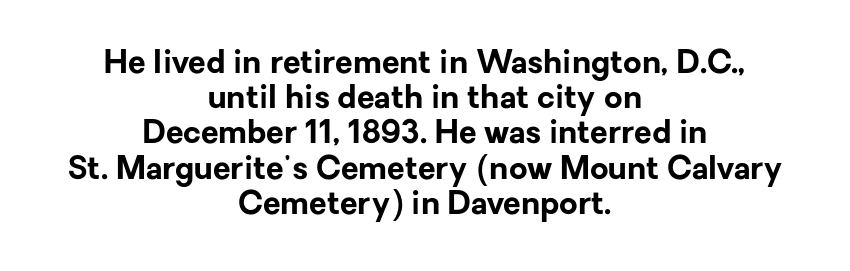
Q: Is the text bold? A: Yes.
Q: Is the text italic (slanted)? A: No, it is upright.
Q: Is the typeface a serif or a sans-serif typeface? A: Sans-serif.
Q: Is the text underlined? A: No.
Q: How is the paragraph aligned? A: Centered.
Q: Is the spacing between letters normal or unusually wide? A: Normal.
Q: Is the spacing between lines tight, normal or loose? A: Tight.
Q: Width (condensed, normal, or wide)? A: Normal.
Q: Stroke contrast? A: Low.
Q: x-height? A: Medium.
Q: Monospaced? A: No.
